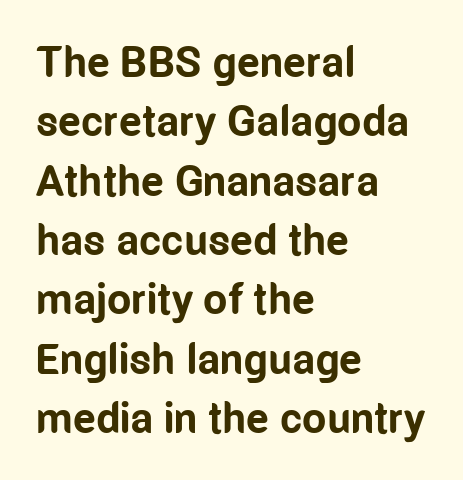
Q: Is the text bold? A: Yes.
Q: Is the text italic (slanted)? A: No, it is upright.
Q: Is the typeface a serif or a sans-serif typeface? A: Sans-serif.
Q: Is the text underlined? A: No.
Q: How is the paragraph aligned? A: Left-aligned.
Q: Is the spacing between letters normal or unusually wide? A: Normal.
Q: Is the spacing between lines tight, normal or loose? A: Normal.
Q: Width (condensed, normal, or wide)? A: Condensed.
Q: Stroke contrast? A: Low.
Q: x-height? A: Medium.
Q: Monospaced? A: No.
